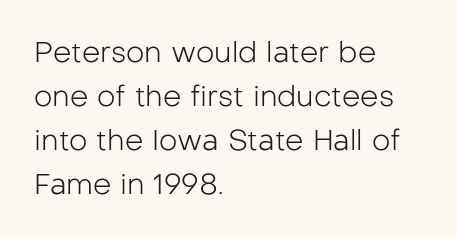
This sample has the flowing, uneven cadence of proportional lettering. Rule under the text: the space is simply empty. Unbolded letterforms with no extra heft. Whoever set this chose a conventional vertical rhythm. The rendering keeps characters at their native spacing. Do the letters lean? They stand straight.
